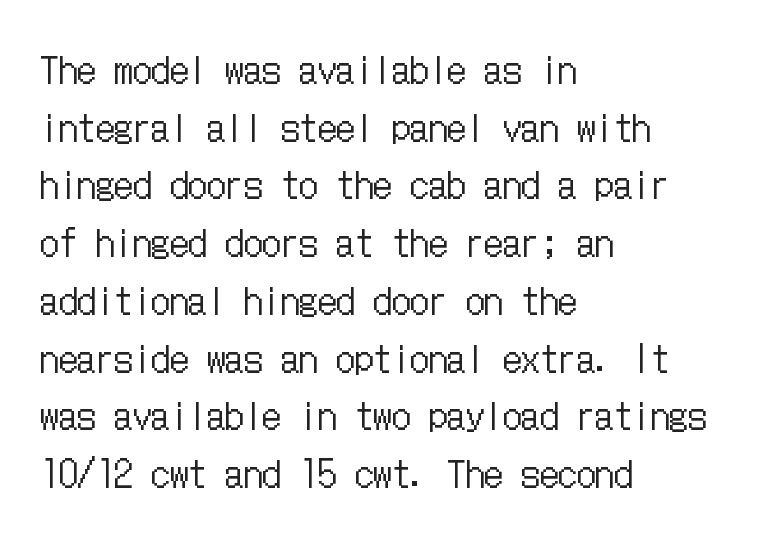
The image shows 37 px regular-weight, condensed type, upright; set left-aligned, normal line spacing (1.56x), normal letter spacing, not underlined; low stroke contrast and a medium x-height.
